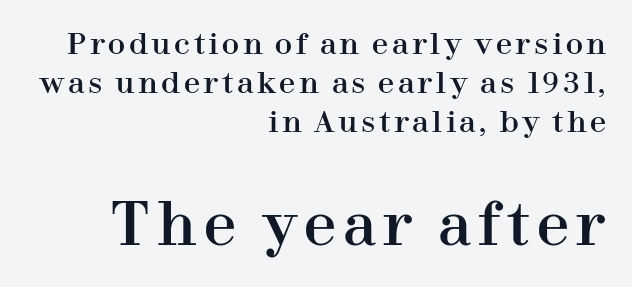
Q: Is the text italic (slanted)? A: No, it is upright.
Q: Is the typeface a serif or a sans-serif typeface? A: Serif.
Q: Is the text underlined? A: No.
Q: How is the paragraph aligned? A: Right-aligned.
Q: Is the spacing between lines tight, normal or loose? A: Normal.
Q: Which block of text is set in a larger size, the first (top) or the second (bottom)? A: The second (bottom) one.
Q: Width (condensed, normal, or wide)? A: Normal.
Q: Stroke contrast? A: High.
Q: x-height? A: Medium.
Q: Monospaced? A: No.
